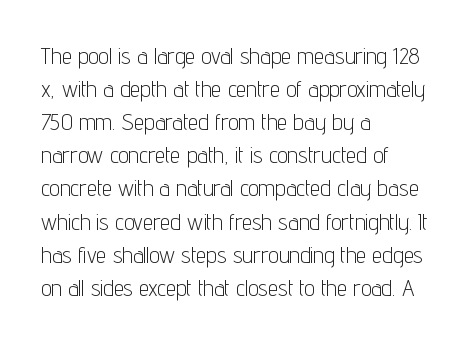
Q: Is the text bold? A: No.
Q: Is the text italic (slanted)? A: No, it is upright.
Q: Is the text underlined? A: No.
Q: How is the paragraph aligned? A: Left-aligned.
Q: Is the spacing between letters normal or unusually wide? A: Normal.
Q: Is the spacing between lines tight, normal or loose? A: Normal.
